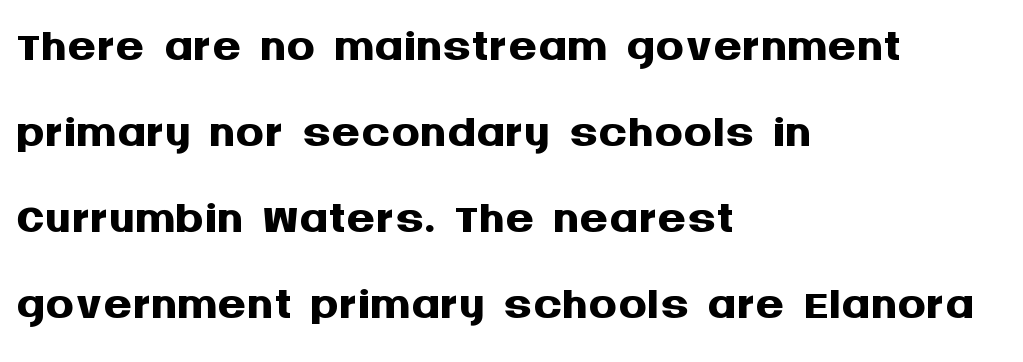
Q: Is the text bold? A: Yes.
Q: Is the text italic (slanted)? A: No, it is upright.
Q: Is the typeface a serif or a sans-serif typeface? A: Sans-serif.
Q: Is the text underlined? A: No.
Q: How is the paragraph aligned? A: Left-aligned.
Q: Is the spacing between letters normal or unusually wide? A: Normal.
Q: Width (condensed, normal, or wide)? A: Normal.
Q: Stroke contrast? A: Medium.
Q: x-height? A: Large.
Q: Monospaced? A: No.
